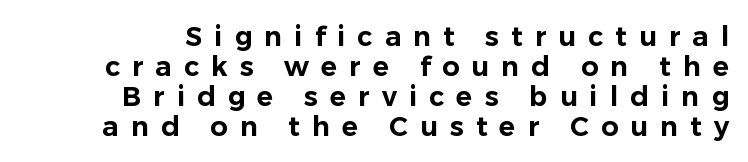
Q: Is the text italic (slanted)? A: No, it is upright.
Q: Is the text underlined? A: No.
Q: Is the spacing between letters normal or unusually wide? A: Unusually wide.
Q: Is the spacing between lines tight, normal or loose? A: Tight.
